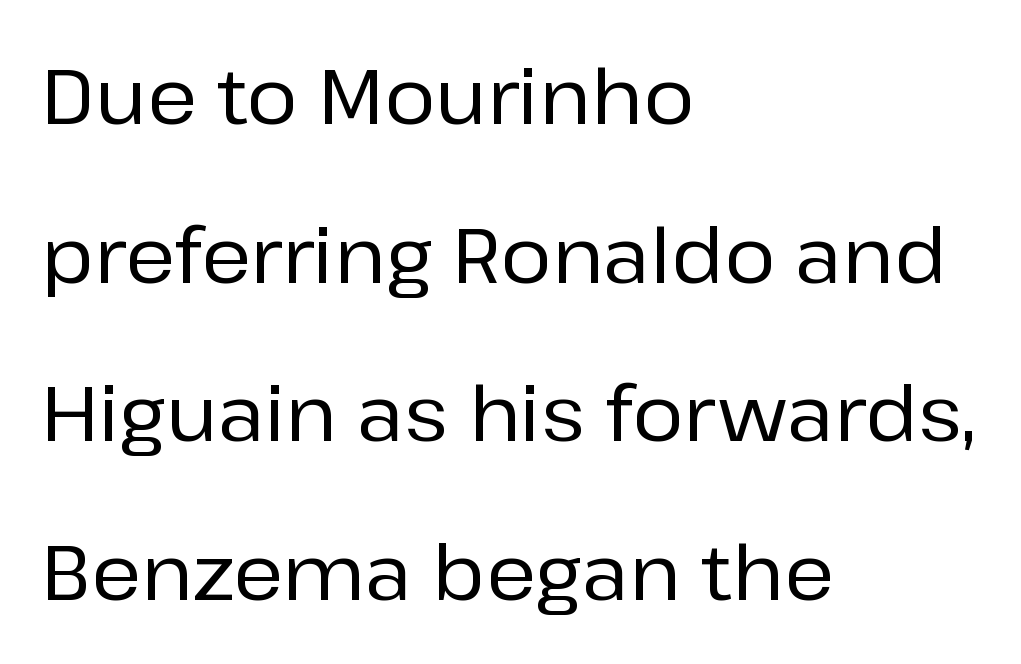
The image shows 77 px sans-serif type, upright; set left-aligned, loose line spacing (2.06x), normal letter spacing, not underlined; low stroke contrast and a medium x-height.
